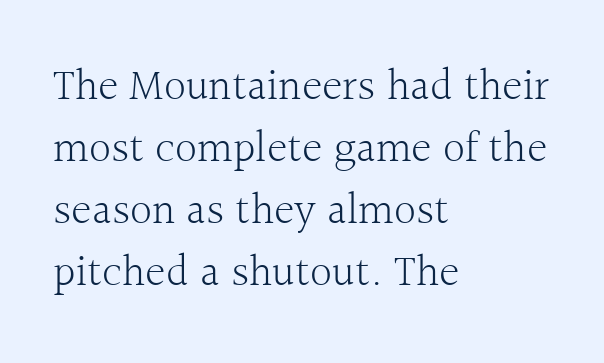
{"serif": "yes", "italic": "no", "bold": "no", "weight": "light", "width": "normal", "x_height": "medium", "monospaced": "no", "underline": "no", "align": "left", "line_spacing": "normal", "line_spacing_ratio": 1.41, "letter_spacing": "normal", "letter_spacing_em": 0.0, "glyph_px": 44}
